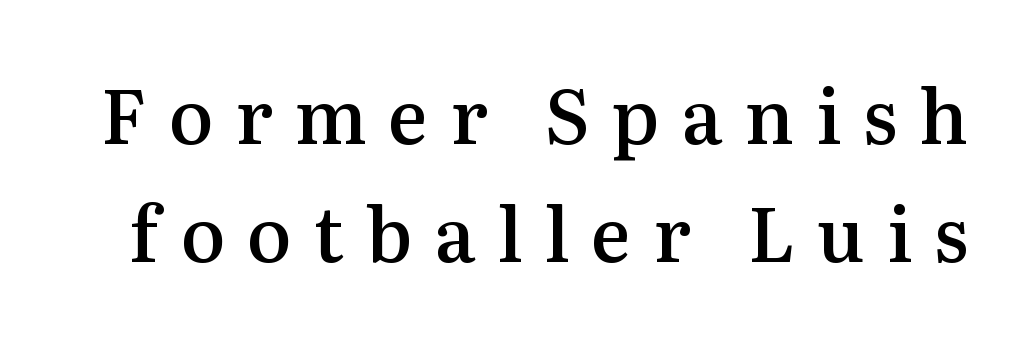
The text was rendered using a seriffed face with decorative stroke endings. What's the leading like? Ordinary, nothing unusual. The font's upright variant was chosen for this text. Is the type bold? Partly — it's a semibold, heavier than regular but not fully bold. The specimen omits any rule beneath the text block's lines.
